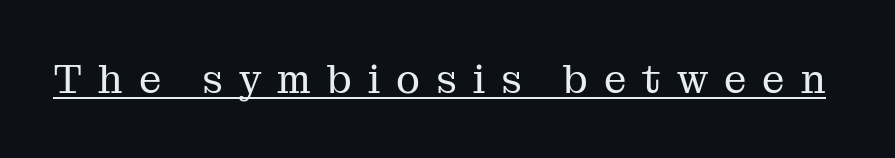
Q: Is the text bold? A: No.
Q: Is the text italic (slanted)? A: No, it is upright.
Q: Is the typeface a serif or a sans-serif typeface? A: Serif.
Q: Is the text underlined? A: Yes.
Q: Is the spacing between letters normal or unusually wide? A: Unusually wide.
Q: Width (condensed, normal, or wide)? A: Normal.
Q: Stroke contrast? A: Medium.
Q: x-height? A: Medium.
Q: Monospaced? A: No.
